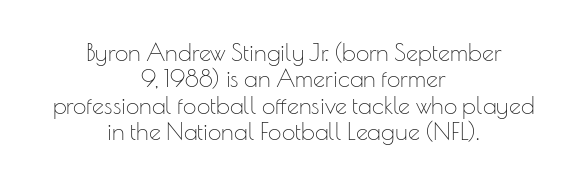
The image shows 24 px text type, upright; set centered, tight line spacing (1.1x), normal letter spacing, not underlined.
